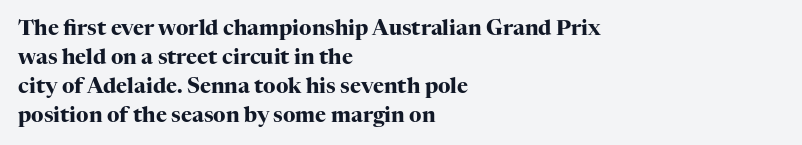
Q: Is the text bold? A: Yes.
Q: Is the text italic (slanted)? A: No, it is upright.
Q: Is the text underlined? A: No.
Q: How is the paragraph aligned? A: Left-aligned.
Q: Is the spacing between letters normal or unusually wide? A: Normal.
Q: Is the spacing between lines tight, normal or loose? A: Normal.
